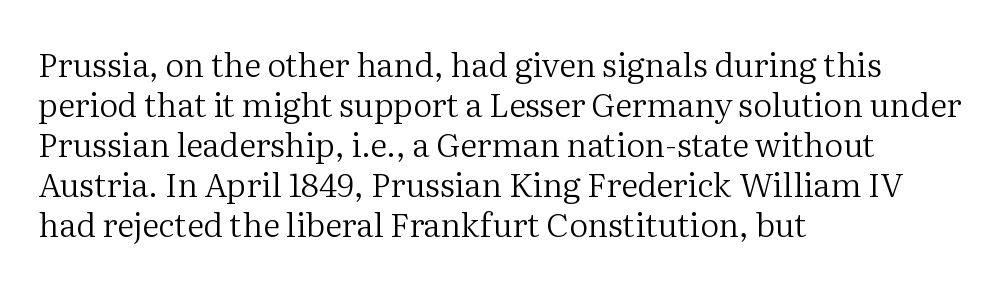
The baseline area is clear. Posture: straight, roman, zero tilt. This rendering employs a face with finishing strokes, i.e., a serif. This rendering leaves character spacing at its baseline value. Stems and bowls with no extra thickness — not bold. Is the block centered? No — it sits flush against the left margin.
